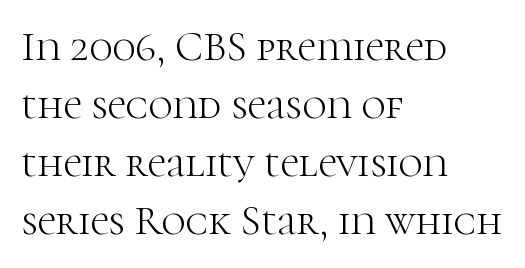
Q: Is the text bold? A: No.
Q: Is the text italic (slanted)? A: No, it is upright.
Q: Is the typeface a serif or a sans-serif typeface? A: Serif.
Q: Is the text underlined? A: No.
Q: How is the paragraph aligned? A: Left-aligned.
Q: Is the spacing between letters normal or unusually wide? A: Normal.
Q: Is the spacing between lines tight, normal or loose? A: Normal.
Q: Width (condensed, normal, or wide)? A: Normal.
Q: Stroke contrast? A: High.
Q: x-height? A: Medium.
Q: Monospaced? A: No.
